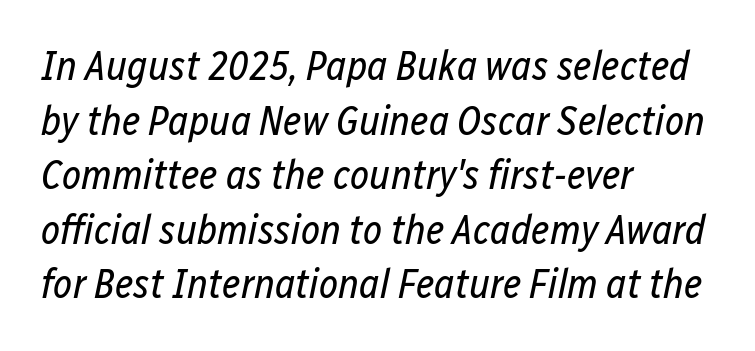
The image shows 41 px regular-weight, condensed type, italic (leaning right); set left-aligned, normal line spacing (1.33x), normal letter spacing, not underlined; low stroke contrast and a medium x-height.
